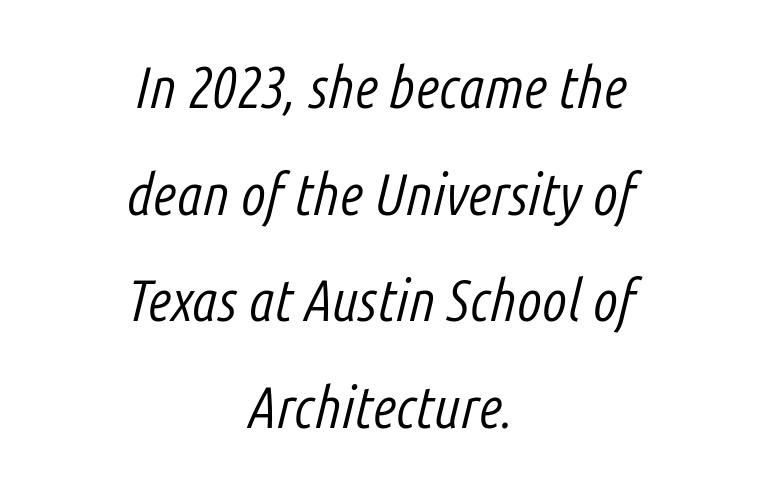
The image shows 58 px light, condensed type, italic (leaning right); set centered, line spacing 1.84x, normal letter spacing, not underlined; low stroke contrast and a medium x-height.
